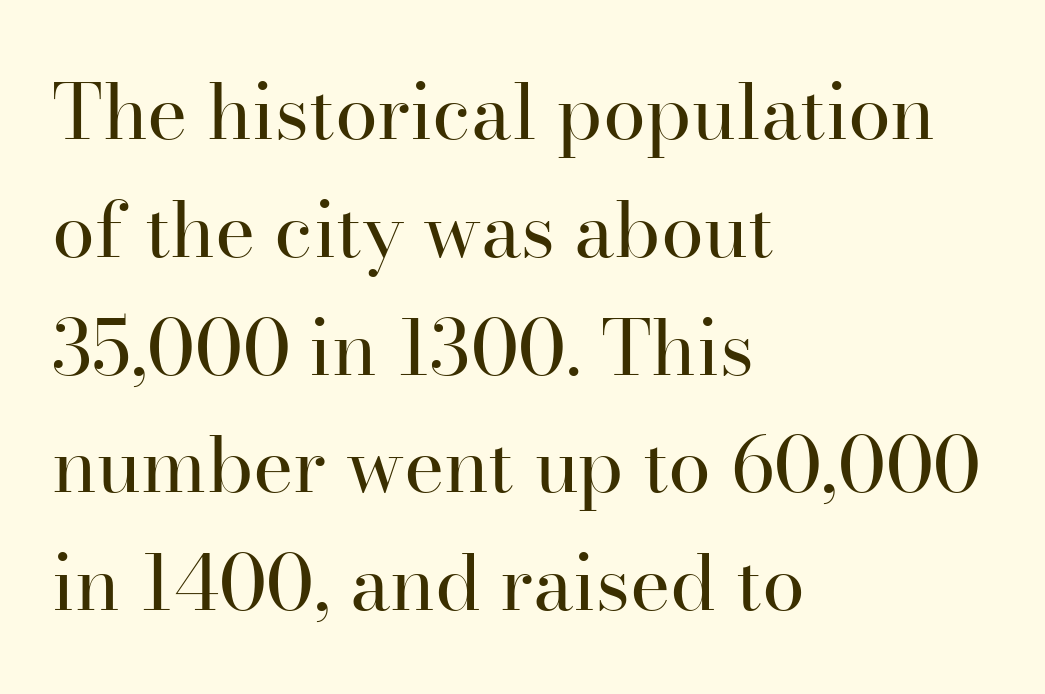
The typeface chosen for these lines features serifs. A typesetter would call this proportional, since set widths differ per character. Plain, unruled lines of type. The tracking reads as untouched default to a designer's eye. Interline gaps are of average width in this sample. Teacher's note: observe the even left margin — that is flush-left alignment.
